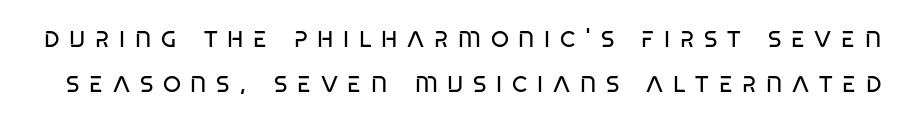
The image shows 23 px text type, upright; set loose line spacing (1.96x), unusually wide letter spacing (+0.42 em), not underlined.
